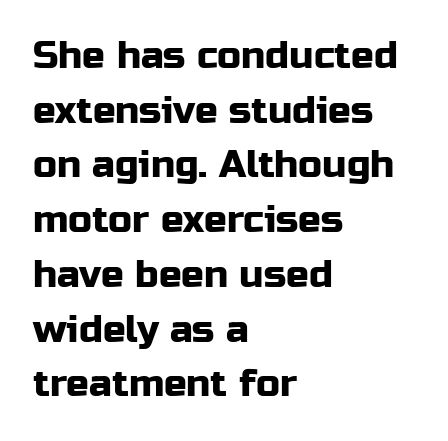
Q: Is the text italic (slanted)? A: No, it is upright.
Q: Is the typeface a serif or a sans-serif typeface? A: Sans-serif.
Q: Is the text underlined? A: No.
Q: How is the paragraph aligned? A: Left-aligned.
Q: Is the spacing between letters normal or unusually wide? A: Normal.
Q: Is the spacing between lines tight, normal or loose? A: Normal.
Q: Width (condensed, normal, or wide)? A: Normal.
Q: Stroke contrast? A: Low.
Q: x-height? A: Medium.
Q: Monospaced? A: No.
